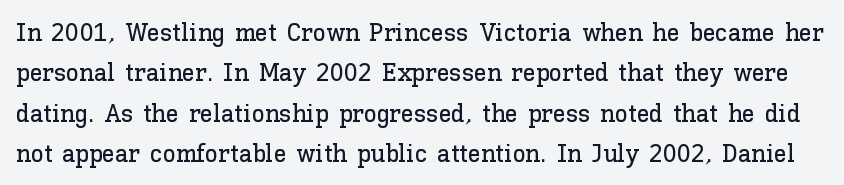
Letters rest on an invisible, unmarked baseline. Rows of type keep a routine distance in the vertical direction. A roman cut, with each character standing at attention. Standard letterfit; no display-style spreading of the glyphs.
